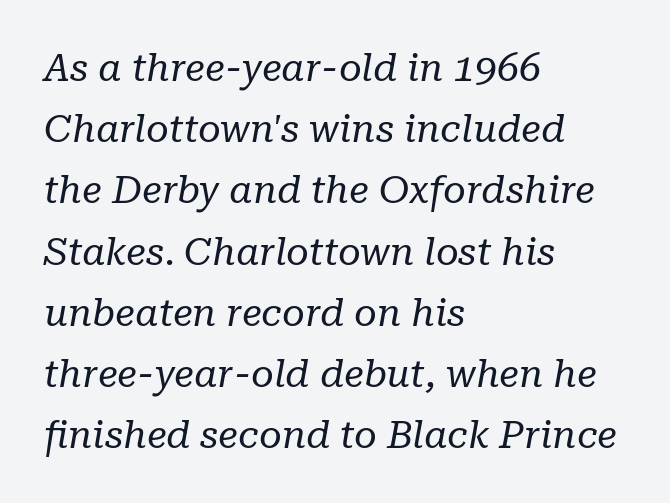
Observe the serifs anchoring each vertical stroke in this sample. A typesetter would call this leading conventional body-copy spacing. In terms of letterspacing, this is plain default setting. The axis of the letterforms is tilted away from vertical. Type without underlining. The setting favours the left margin, as ordinary paragraphs usually do.
